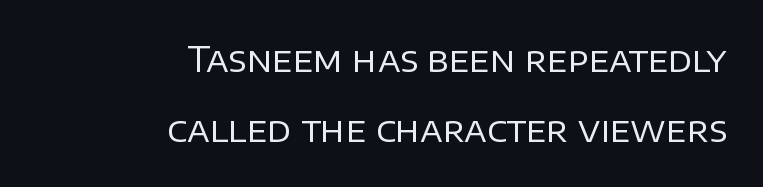
Q: Is the text bold? A: No.
Q: Is the text italic (slanted)? A: No, it is upright.
Q: Is the typeface a serif or a sans-serif typeface? A: Sans-serif.
Q: Is the text underlined? A: No.
Q: How is the paragraph aligned? A: Right-aligned.
Q: Is the spacing between letters normal or unusually wide? A: Normal.
Q: Is the spacing between lines tight, normal or loose? A: Loose.
Q: Width (condensed, normal, or wide)? A: Normal.
Q: Stroke contrast? A: Low.
Q: x-height? A: Large.
Q: Monospaced? A: No.
